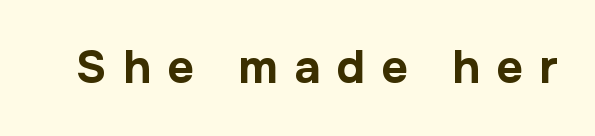
Q: Is the text bold? A: Yes.
Q: Is the text italic (slanted)? A: No, it is upright.
Q: Is the typeface a serif or a sans-serif typeface? A: Sans-serif.
Q: Is the text underlined? A: No.
Q: Is the spacing between letters normal or unusually wide? A: Unusually wide.
Q: Width (condensed, normal, or wide)? A: Normal.
Q: Stroke contrast? A: Low.
Q: x-height? A: Medium.
Q: Monospaced? A: No.
